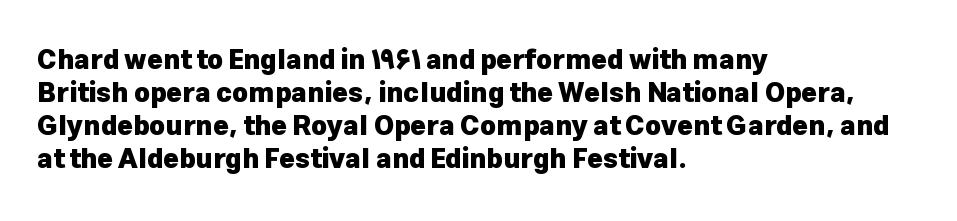
Words float on clear page, feet unadorned. Does the lettering tilt? It doesn't — this is upright. Visually the block forms a straight wall on the left and a jagged coastline on the right. These words are printed bold, with thick strokes throughout. Characters follow at the spacing the type designer built in.
